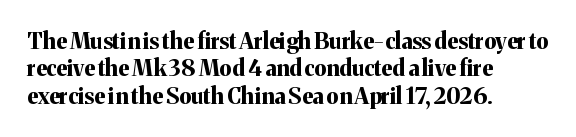
{"italic": "no", "bold": "yes", "underline": "no", "align": "left", "line_spacing": "normal", "line_spacing_ratio": 1.25, "letter_spacing": "normal", "letter_spacing_em": 0.0, "glyph_px": 22}
